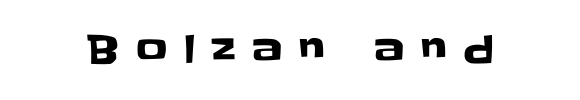
Each row of text sits above clean, open space. The letters carry no serifs — their stems end cleanly without finishing strokes. Spacing verdict: proportional, widths tailored to each character. This sample uses expanded letter spacing, leaving extra air between glyphs.
